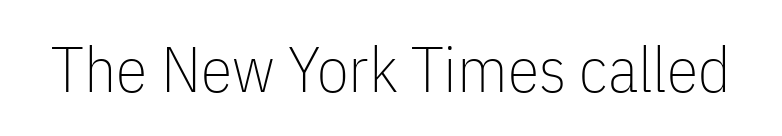
The image shows 64 px thin, condensed sans-serif type, upright; set normal letter spacing, not underlined; low stroke contrast and a medium x-height.
